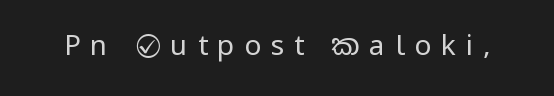
{"serif": "no", "italic": "no", "bold": "no", "weight": "regular", "width": "condensed", "stroke_contrast": "low", "x_height": "large", "monospaced": "no", "underline": "no", "letter_spacing": "wide", "letter_spacing_em": 0.35, "glyph_px": 28}
